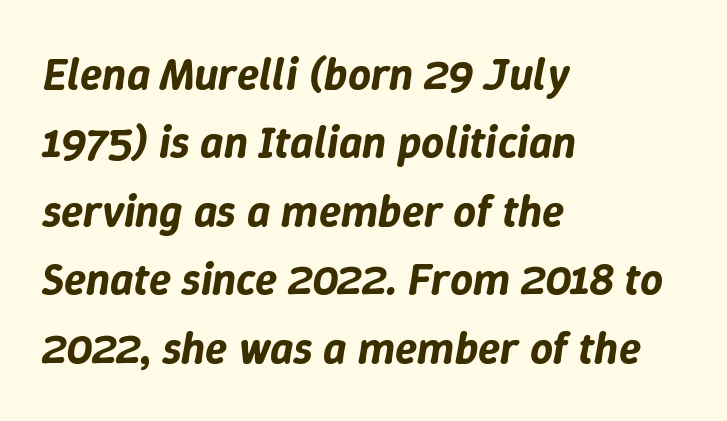
What stands out about the letter spacing? Nothing — it is the standard amount. When letters slant like this, we call the style italic. Decoration check: the copy has no underline. Proportional: the letters do not fall into vertical columns. Horizontal alignment here is leftward, the default for most running prose. One glance says typical: line gaps are just what's usual.
